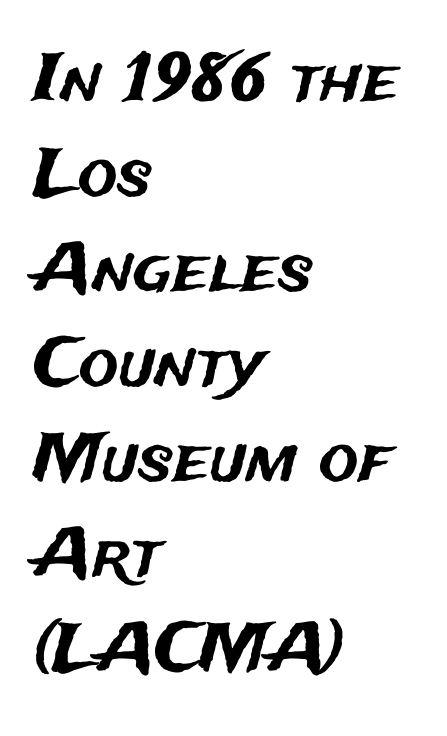
The image shows 66 px sans-serif type; set left-aligned, normal line spacing (1.44x), normal letter spacing, not underlined; medium stroke contrast and a medium x-height.
